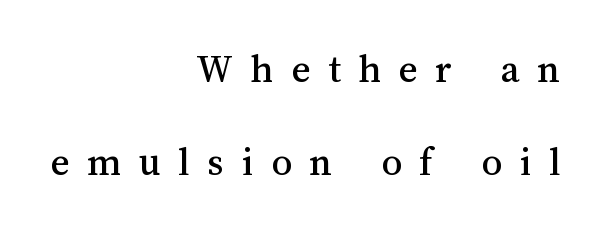
Every row of glyphs terminates at an identical x-position on the right. The lettering holds an erect, upright posture throughout. One glance says open: line gaps are wider than usual. Anything drawn beneath the words? Only blank space. Varying glyph widths throughout — classic text-font behaviour. Compared with typical body copy, the letter spacing here is much looser.
